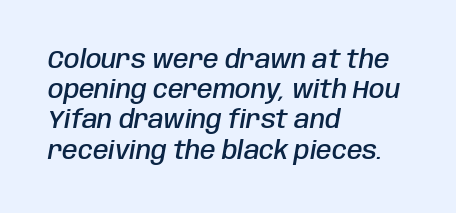
Q: Is the text bold? A: Semi-bold.
Q: Is the text italic (slanted)? A: Yes, it leans right by about 10 degrees.
Q: Is the text underlined? A: No.
Q: How is the paragraph aligned? A: Left-aligned.
Q: Is the spacing between letters normal or unusually wide? A: Normal.
